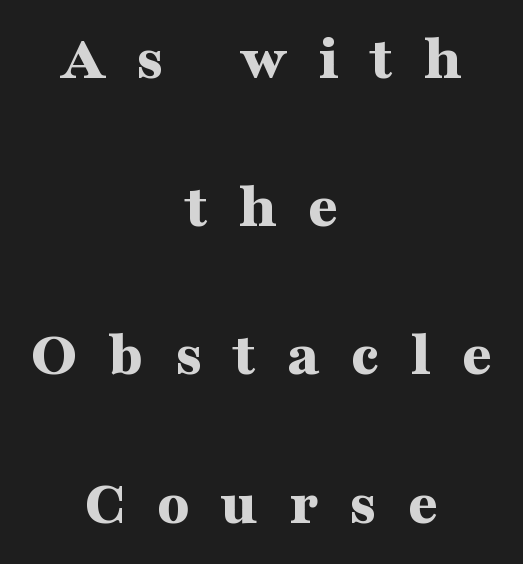
Q: Is the text bold? A: Yes.
Q: Is the text italic (slanted)? A: No, it is upright.
Q: Is the typeface a serif or a sans-serif typeface? A: Serif.
Q: Is the text underlined? A: No.
Q: How is the paragraph aligned? A: Centered.
Q: Is the spacing between letters normal or unusually wide? A: Unusually wide.
Q: Is the spacing between lines tight, normal or loose? A: Loose.
Q: Width (condensed, normal, or wide)? A: Wide.
Q: Stroke contrast? A: Medium.
Q: x-height? A: Medium.
Q: Monospaced? A: No.
